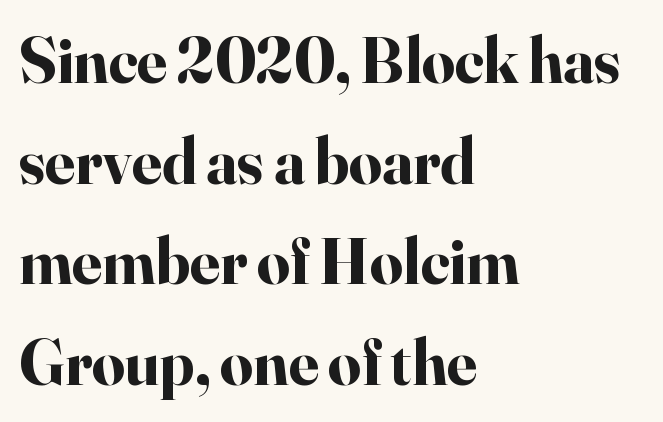
Q: Is the text bold? A: Yes.
Q: Is the text italic (slanted)? A: No, it is upright.
Q: Is the typeface a serif or a sans-serif typeface? A: Serif.
Q: Is the text underlined? A: No.
Q: How is the paragraph aligned? A: Left-aligned.
Q: Is the spacing between letters normal or unusually wide? A: Normal.
Q: Is the spacing between lines tight, normal or loose? A: Normal.
Q: Width (condensed, normal, or wide)? A: Normal.
Q: Stroke contrast? A: High.
Q: x-height? A: Small.
Q: Monospaced? A: No.
